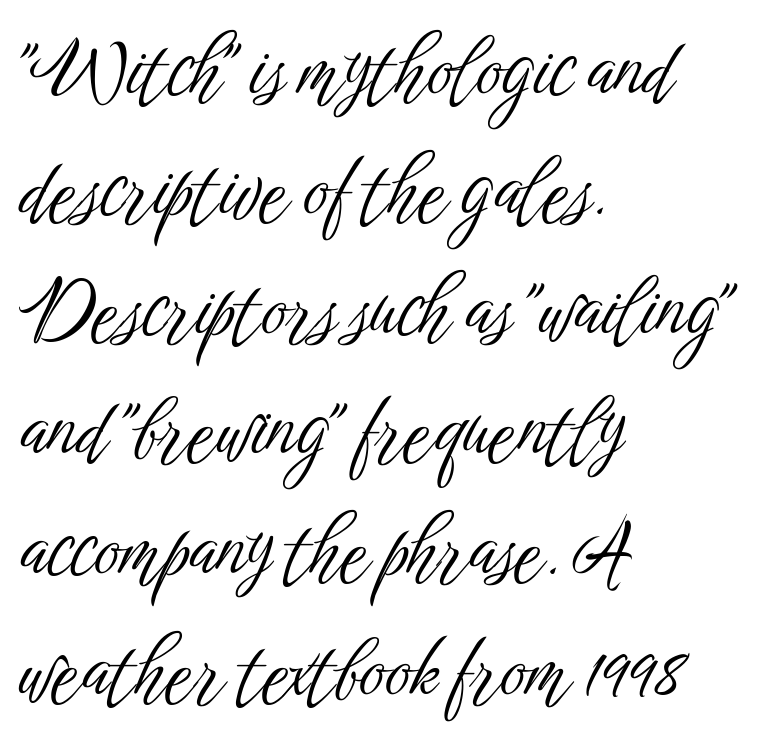
{"serif": "no", "bold": "no", "weight": "light", "width": "condensed", "stroke_contrast": "low", "x_height": "medium", "monospaced": "no", "underline": "no", "align": "left", "line_spacing": "normal", "line_spacing_ratio": 1.54, "letter_spacing": "normal", "letter_spacing_em": 0.0, "glyph_px": 78}
